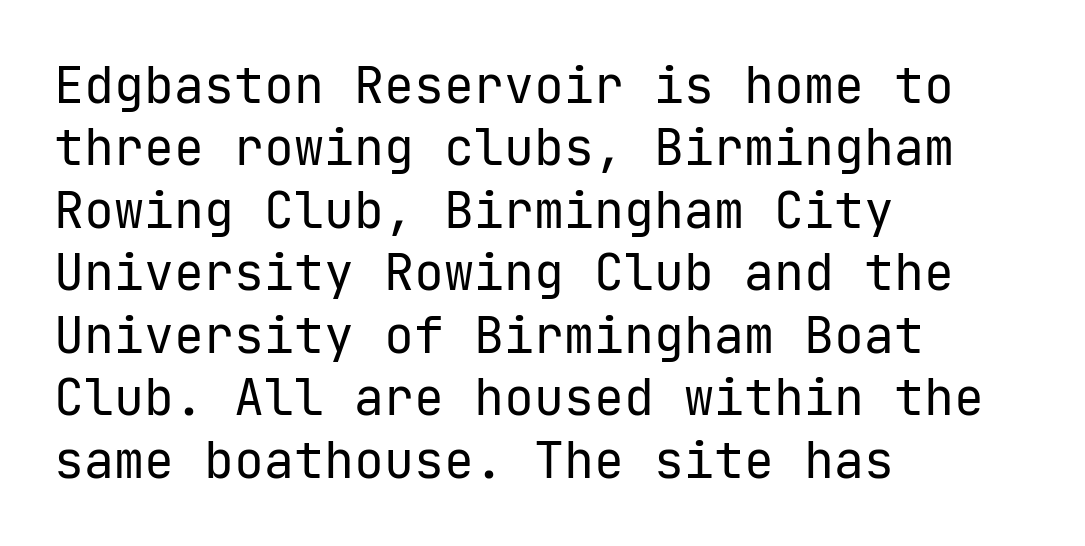
{"serif": "no", "italic": "no", "bold": "no", "weight": "regular", "width": "normal", "stroke_contrast": "low", "x_height": "medium", "monospaced": "yes", "underline": "no", "align": "left", "line_spacing": "normal", "line_spacing_ratio": 1.25, "letter_spacing": "normal", "letter_spacing_em": 0.0, "glyph_px": 50}
